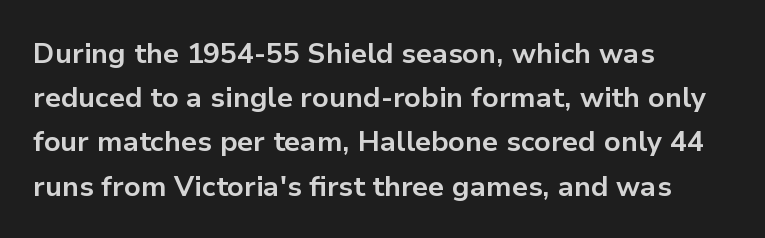
The font is running at its bold setting. Posture: upright roman. The vertical gap from one line to the next is medium. Observe the absence of serifs on each vertical stroke in this sample. These lines are rendered in a variable-pitch font.
